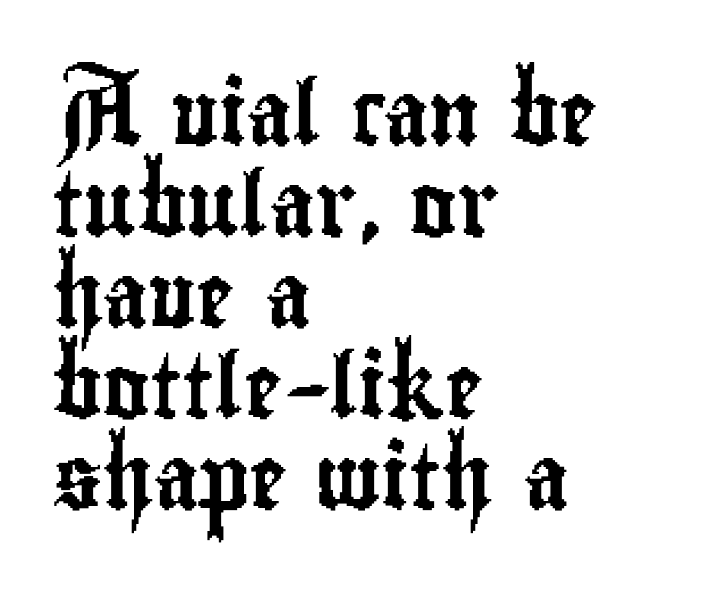
The image shows 64 px condensed sans-serif type, upright; set left-aligned, normal line spacing (1.42x), normal letter spacing, not underlined; low stroke contrast and a small x-height.
